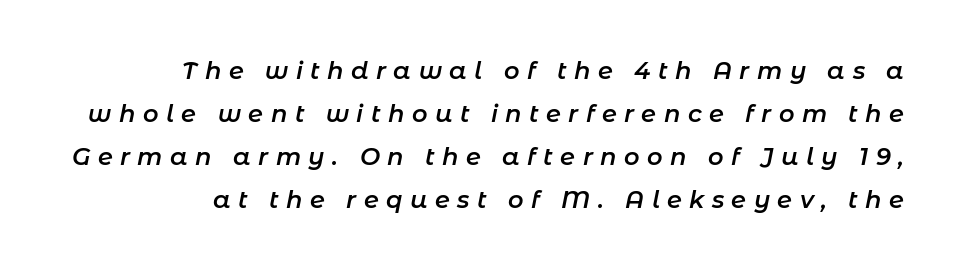
{"italic": "yes", "lean": "right", "slant_degrees": 11, "bold": "semi", "underline": "no", "align": "right", "line_spacing_ratio": 1.79, "letter_spacing": "wide", "letter_spacing_em": 0.31, "glyph_px": 24}
